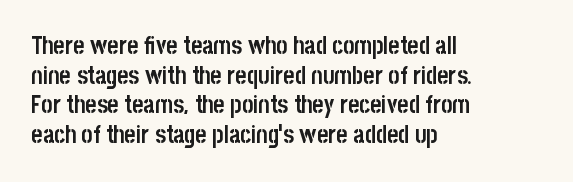
Q: Is the text bold? A: Yes.
Q: Is the text italic (slanted)? A: No, it is upright.
Q: Is the text underlined? A: No.
Q: How is the paragraph aligned? A: Left-aligned.
Q: Is the spacing between letters normal or unusually wide? A: Normal.
